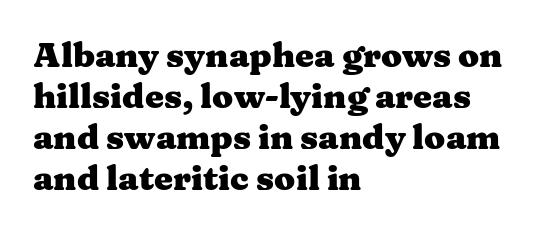
Q: Is the text bold? A: Yes.
Q: Is the text italic (slanted)? A: No, it is upright.
Q: Is the typeface a serif or a sans-serif typeface? A: Serif.
Q: Is the text underlined? A: No.
Q: How is the paragraph aligned? A: Left-aligned.
Q: Is the spacing between letters normal or unusually wide? A: Normal.
Q: Width (condensed, normal, or wide)? A: Wide.
Q: Stroke contrast? A: Medium.
Q: x-height? A: Medium.
Q: Monospaced? A: No.
